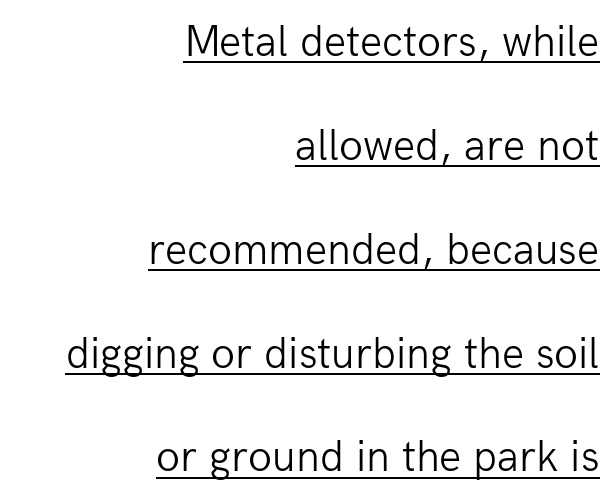
{"serif": "no", "italic": "no", "bold": "no", "weight": "light", "width": "normal", "stroke_contrast": "low", "x_height": "medium", "monospaced": "no", "underline": "yes", "align": "right", "line_spacing": "loose", "line_spacing_ratio": 2.36, "letter_spacing": "normal", "letter_spacing_em": 0.0, "glyph_px": 44}
